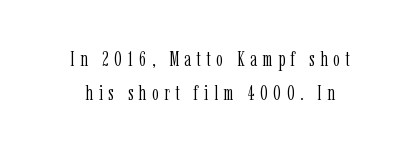
{"italic": "no", "bold": "no", "underline": "no", "line_spacing": "normal", "line_spacing_ratio": 1.6, "letter_spacing": "wide", "letter_spacing_em": 0.26, "glyph_px": 21}
